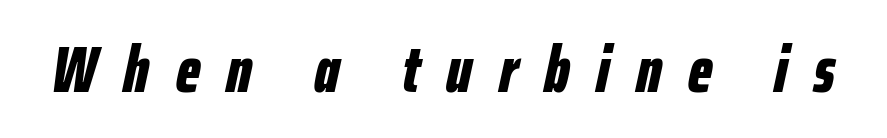
The image shows 66 px bold, condensed type, italic (leaning right); set unusually wide letter spacing (+0.4 em), not underlined; low stroke contrast and a medium x-height.
